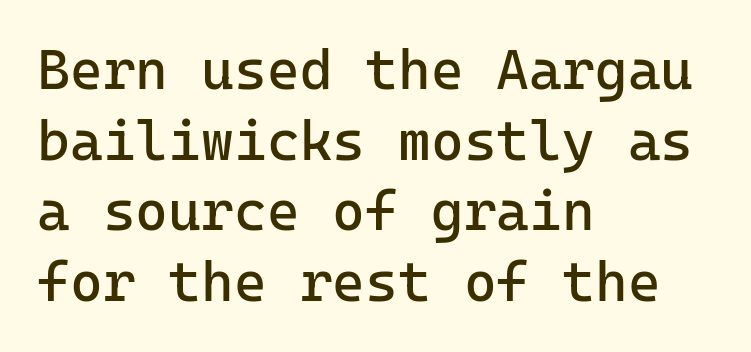
The image shows 56 px regular-weight sans-serif type, upright, monospaced; set left-aligned, normal line spacing (1.26x), normal letter spacing, not underlined; low stroke contrast and a medium x-height.
